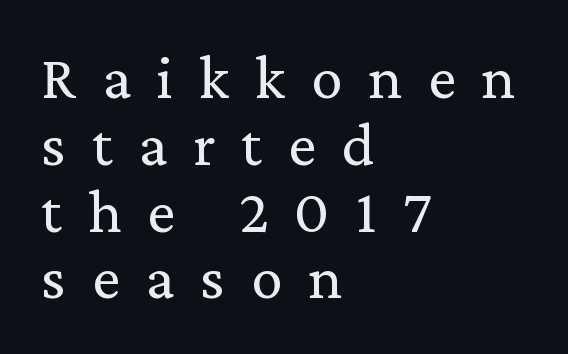
Alignment: flush left. Tall strokes in this sample are plumb rather than angled. Observe the serifs anchoring each vertical stroke in this sample. Weight class: somewhere from thin through regular. Short note: letters widely spaced.
